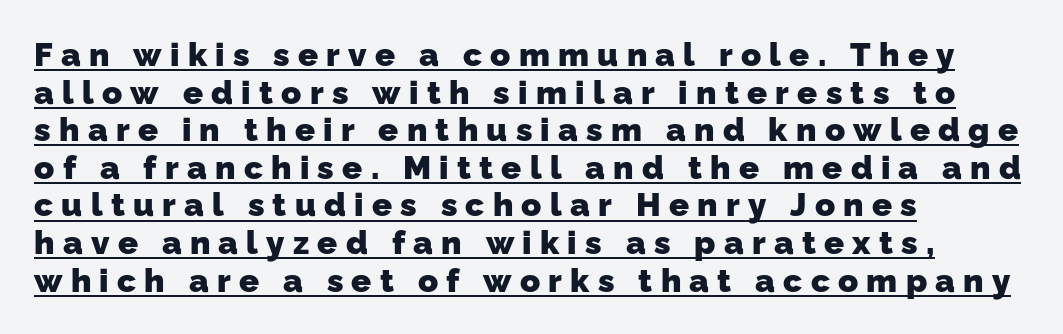
{"serif": "no", "bold": "yes", "weight": "heavy", "width": "normal", "stroke_contrast": "low", "x_height": "medium", "monospaced": "no", "underline": "yes", "align": "left", "line_spacing": "tight", "line_spacing_ratio": 1.14, "letter_spacing": "wide", "letter_spacing_em": 0.25, "glyph_px": 33}
